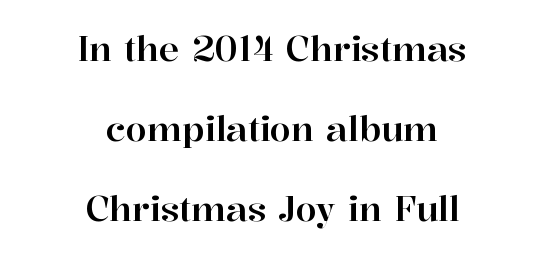
The image shows 34 px serif type, upright; set centered, loose line spacing (2.36x), normal letter spacing, not underlined; high stroke contrast and a medium x-height.
